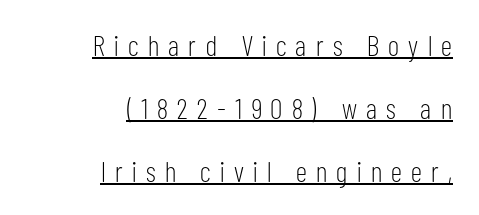
{"serif": "no", "italic": "no", "bold": "no", "weight": "light", "width": "condensed", "stroke_contrast": "low", "x_height": "medium", "monospaced": "no", "underline": "yes", "align": "right", "line_spacing": "loose", "line_spacing_ratio": 2.17, "letter_spacing": "wide", "letter_spacing_em": 0.32, "glyph_px": 29}
